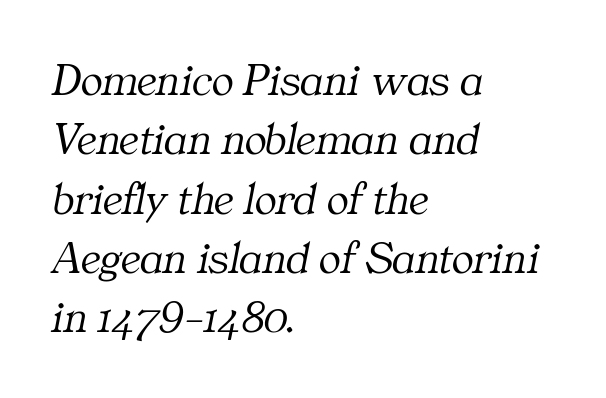
{"serif": "yes", "italic": "yes", "lean": "right", "slant_degrees": 11, "bold": "no", "weight": "light", "width": "normal", "stroke_contrast": "medium", "x_height": "medium", "monospaced": "no", "underline": "no", "align": "left", "line_spacing": "normal", "line_spacing_ratio": 1.29, "letter_spacing": "normal", "letter_spacing_em": 0.0, "glyph_px": 46}
